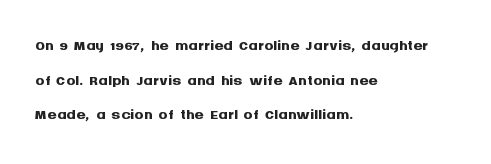
{"italic": "no", "bold": "yes", "underline": "no", "align": "left", "line_spacing": "normal", "line_spacing_ratio": 1.51, "letter_spacing": "normal", "letter_spacing_em": 0.0, "glyph_px": 23}
